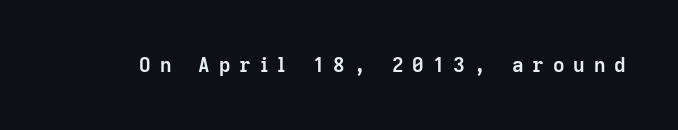
How heavy is the stroke? Heavy — this is a bold. Type without underlining. Inter-character spacing is expanded well beyond the font's built-in metrics. The axis of the letterforms is exactly vertical.
